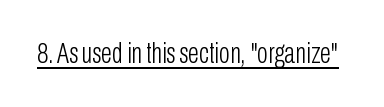
{"serif": "no", "italic": "no", "bold": "no", "weight": "light", "width": "condensed", "stroke_contrast": "low", "x_height": "medium", "monospaced": "no", "underline": "yes", "letter_spacing": "normal", "letter_spacing_em": 0.0, "glyph_px": 29}
